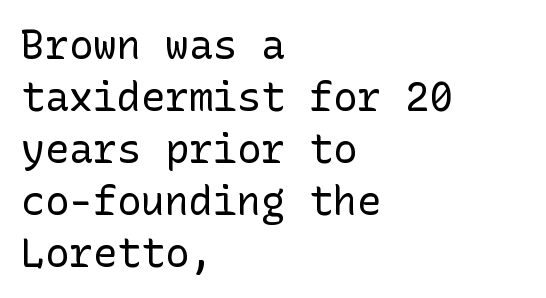
Letter spacing: default. Characters remain perfectly vertical along every line. Leading: standard. Alignment: flush left.
